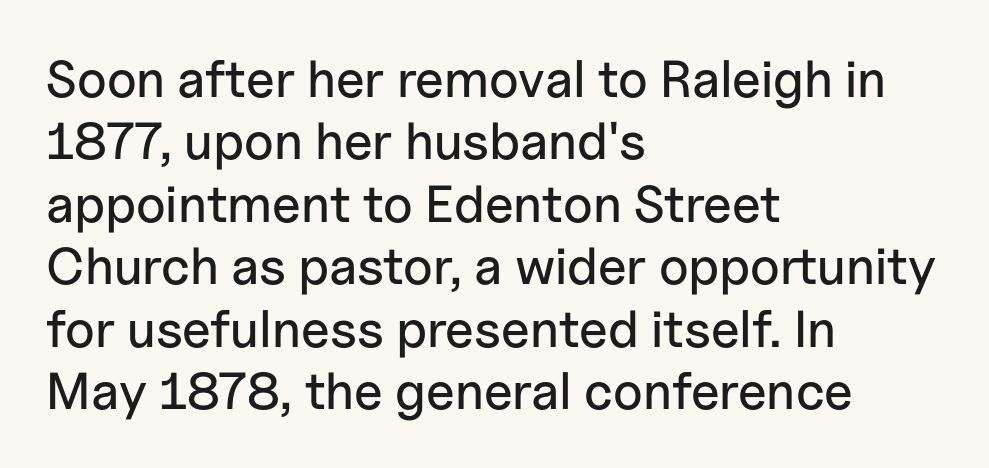
Q: Is the text italic (slanted)? A: No, it is upright.
Q: Is the typeface a serif or a sans-serif typeface? A: Sans-serif.
Q: Is the text underlined? A: No.
Q: How is the paragraph aligned? A: Left-aligned.
Q: Is the spacing between letters normal or unusually wide? A: Normal.
Q: Width (condensed, normal, or wide)? A: Normal.
Q: Stroke contrast? A: Low.
Q: x-height? A: Medium.
Q: Monospaced? A: No.
